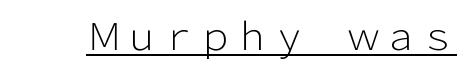
The passage shown is typed in a proportional face where columns would drift. Inter-character spacing is left at the font's built-in metrics. I'd call this a sans setting — the letters go barefoot. The letterforms sit at book weight or below. The letters stand straight up with perfectly vertical stems.
